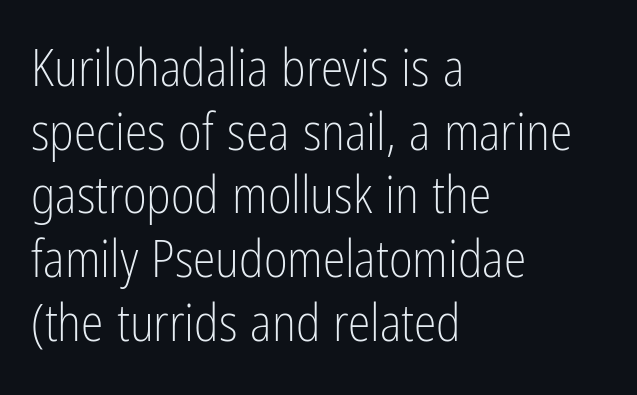
The image shows 51 px light, condensed sans-serif type, upright; set left-aligned, normal line spacing (1.25x), normal letter spacing, not underlined; low stroke contrast and a medium x-height.
